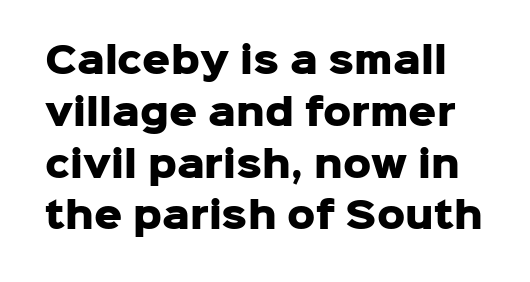
Q: Is the text bold? A: Yes.
Q: Is the text italic (slanted)? A: No, it is upright.
Q: Is the typeface a serif or a sans-serif typeface? A: Sans-serif.
Q: Is the text underlined? A: No.
Q: Is the spacing between letters normal or unusually wide? A: Normal.
Q: Is the spacing between lines tight, normal or loose? A: Normal.
Q: Width (condensed, normal, or wide)? A: Normal.
Q: Stroke contrast? A: Low.
Q: x-height? A: Medium.
Q: Monospaced? A: No.
